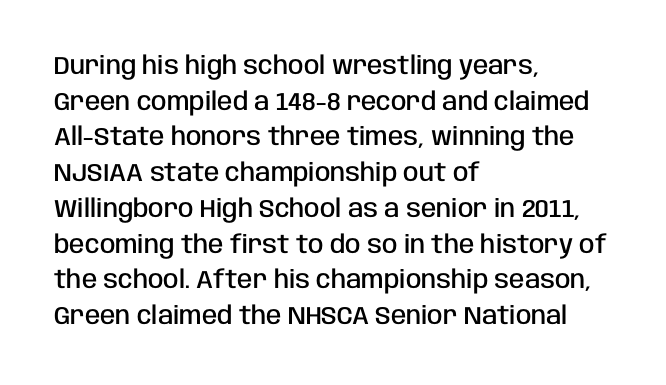
The vertical gap from one line to the next is medium. Which margin do the lines hug? The left one — the right edge is uneven. If you drew a line through each stem, it would be perfectly vertical. Has an underline been added? It has not.
